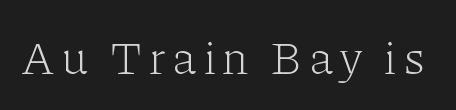
Q: Is the text bold? A: No.
Q: Is the text italic (slanted)? A: No, it is upright.
Q: Is the typeface a serif or a sans-serif typeface? A: Serif.
Q: Is the text underlined? A: No.
Q: Width (condensed, normal, or wide)? A: Normal.
Q: Stroke contrast? A: Low.
Q: x-height? A: Medium.
Q: Monospaced? A: No.
